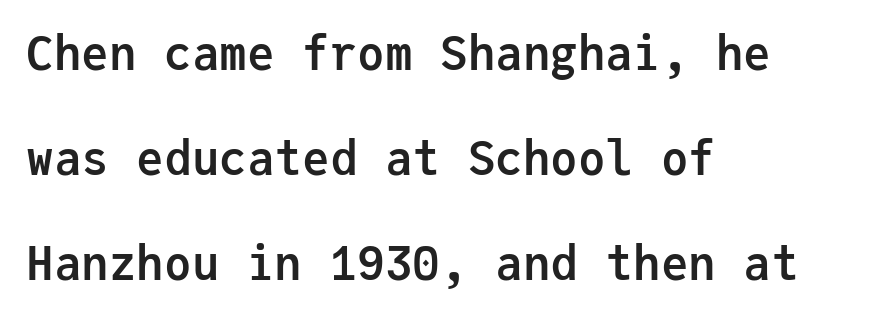
The image shows 46 px semibold sans-serif type, upright, monospaced; set left-aligned, loose line spacing (2.28x), normal letter spacing, not underlined; low stroke contrast and a medium x-height.
